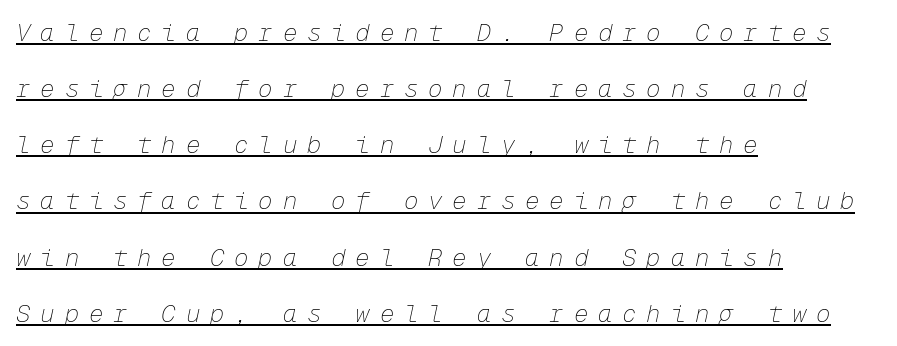
The image shows 24 px text type, italic (leaning right); set left-aligned, loose line spacing (2.34x), unusually wide letter spacing (+0.41 em), underlined.
